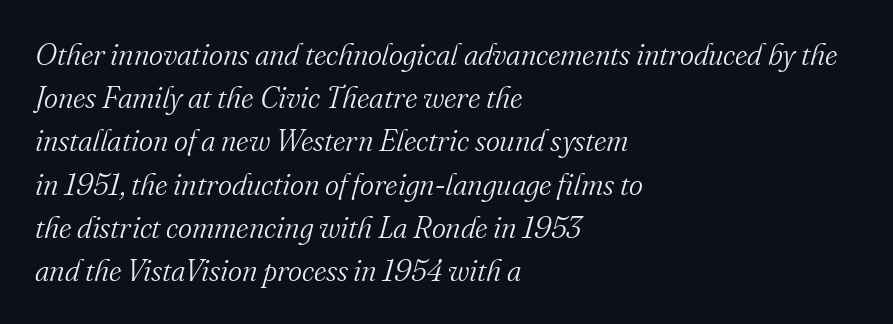
The passage shown is typed in a proportional face where columns would drift. This sample uses a serif face. Underlining? Definitely not there. The designer left line spacing at the default. Summary of weight: not heavy and not bold. Inter-character spacing is left at the font's built-in metrics.
